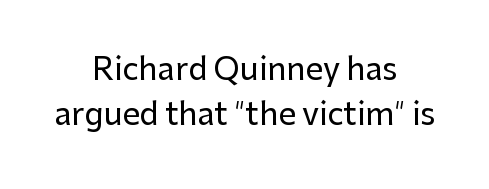
The image shows 31 px sans-serif type, upright; set centered, normal line spacing (1.45x), normal letter spacing, not underlined; low stroke contrast and a medium x-height.
